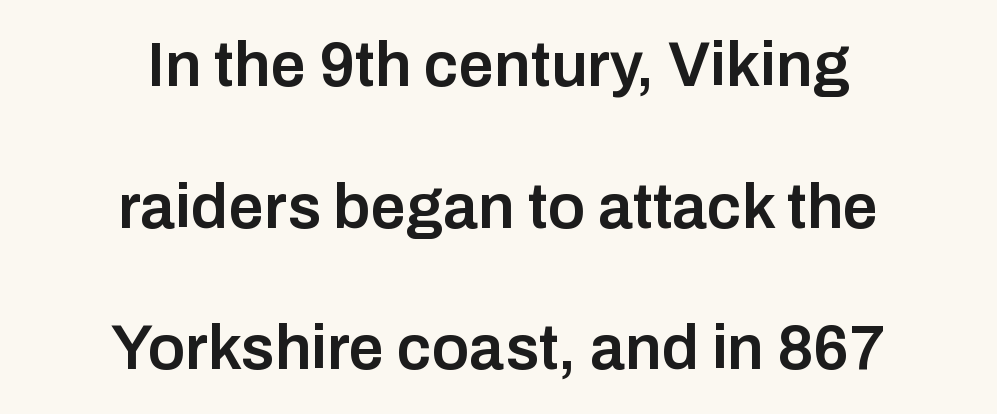
{"serif": "no", "italic": "no", "bold": "semi", "weight": "semibold", "width": "normal", "stroke_contrast": "low", "x_height": "medium", "monospaced": "no", "underline": "no", "align": "center", "line_spacing": "loose", "line_spacing_ratio": 2.25, "letter_spacing": "normal", "letter_spacing_em": 0.0, "glyph_px": 63}
